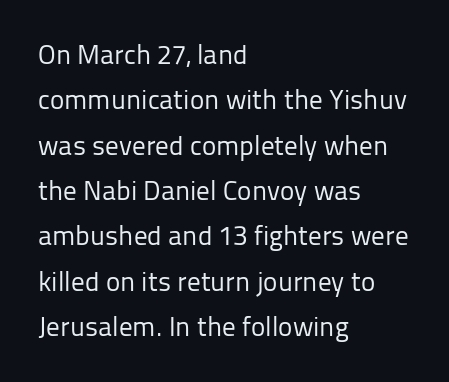
The image shows 27 px text type, upright; set left-aligned, normal line spacing (1.68x), normal letter spacing, not underlined.
